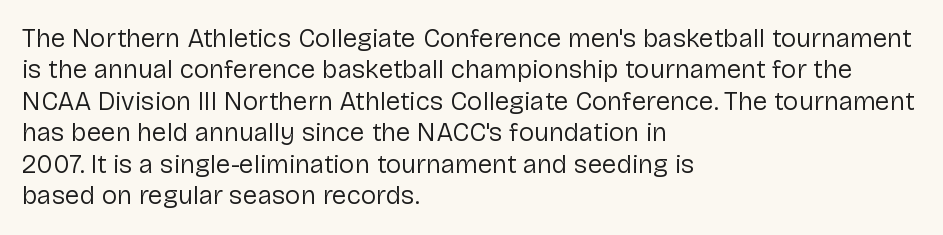
The image shows 26 px text type, upright; set left-aligned, line spacing 1.21x, normal letter spacing, not underlined.
